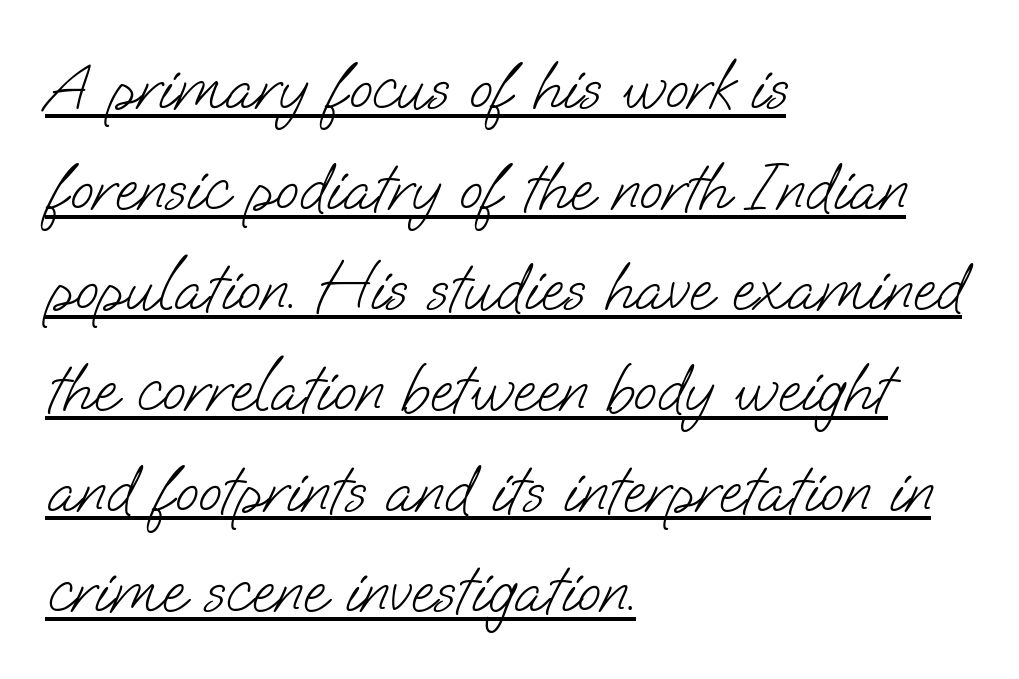
Vertical spacing — default. The cut favours lightness, reaching ordinary text weight at its darkest. This sample has the flowing, uneven cadence of proportional lettering. Typeset ragged right — the left edge is the straight one. A rule runs beneath these lines of type. This is sans-serif lettering, the kind often seen on screens and signage.
